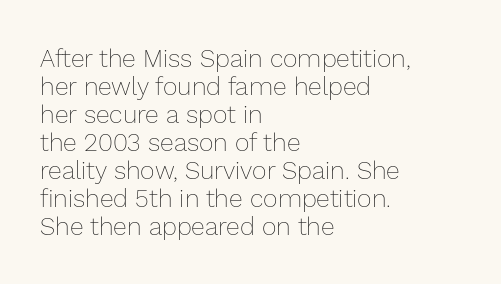
Q: Is the text bold? A: No.
Q: Is the text italic (slanted)? A: No, it is upright.
Q: Is the text underlined? A: No.
Q: How is the paragraph aligned? A: Left-aligned.
Q: Is the spacing between letters normal or unusually wide? A: Normal.
Q: Is the spacing between lines tight, normal or loose? A: Tight.
